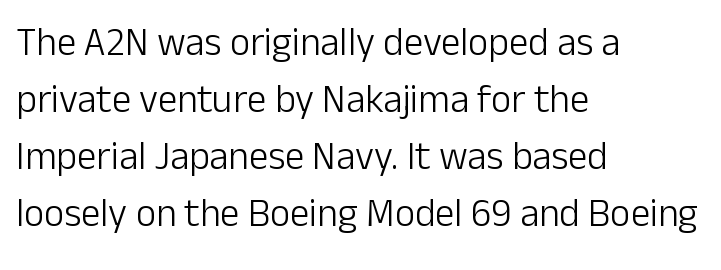
Q: Is the text bold? A: No.
Q: Is the text italic (slanted)? A: No, it is upright.
Q: Is the typeface a serif or a sans-serif typeface? A: Sans-serif.
Q: Is the text underlined? A: No.
Q: How is the paragraph aligned? A: Left-aligned.
Q: Is the spacing between letters normal or unusually wide? A: Normal.
Q: Is the spacing between lines tight, normal or loose? A: Normal.
Q: Width (condensed, normal, or wide)? A: Normal.
Q: Stroke contrast? A: Low.
Q: x-height? A: Medium.
Q: Monospaced? A: No.
